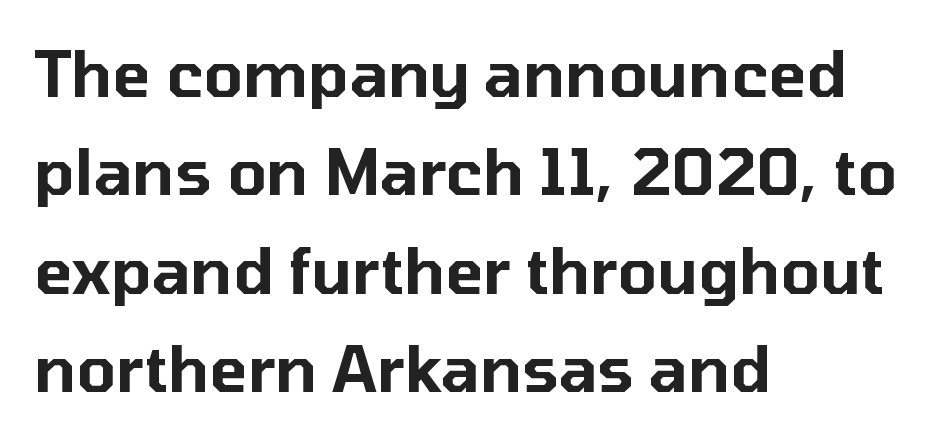
{"serif": "no", "italic": "no", "width": "normal", "stroke_contrast": "low", "x_height": "medium", "monospaced": "no", "underline": "no", "align": "left", "line_spacing": "normal", "line_spacing_ratio": 1.56, "letter_spacing": "normal", "letter_spacing_em": 0.0, "glyph_px": 63}
